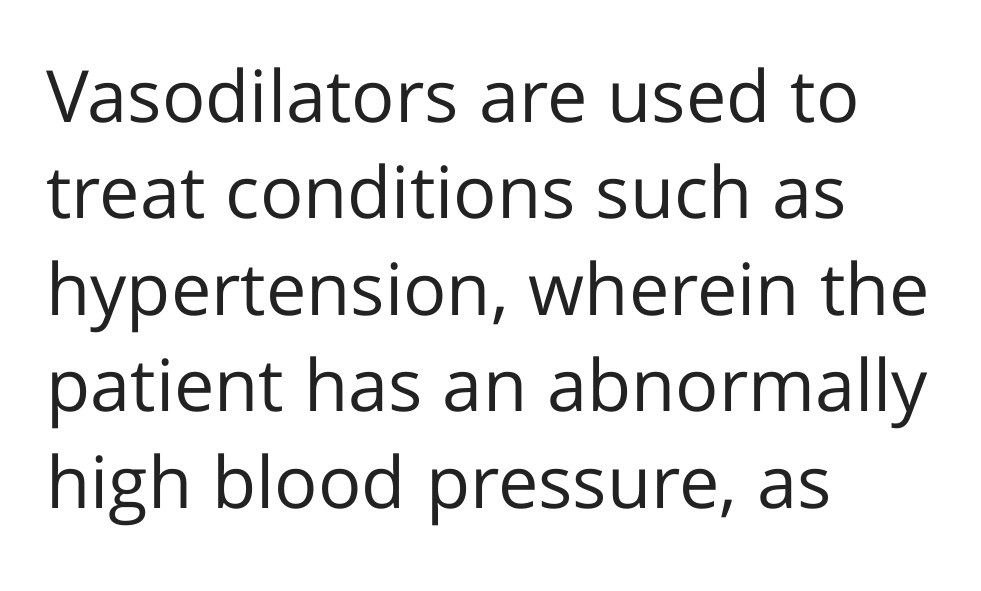
The image shows 72 px regular-weight sans-serif type, upright; set left-aligned, normal line spacing (1.34x), normal letter spacing, not underlined; low stroke contrast and a medium x-height.
